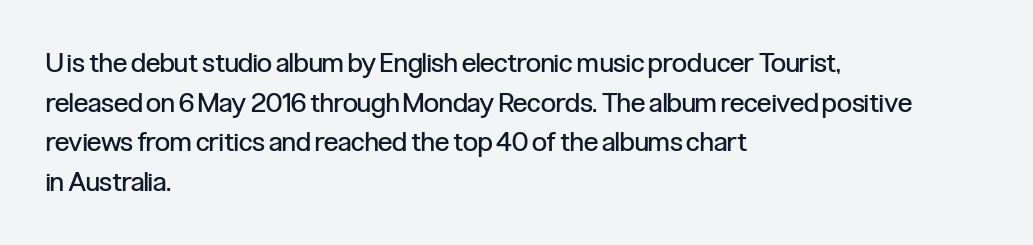
Q: Is the text bold? A: No.
Q: Is the text italic (slanted)? A: No, it is upright.
Q: Is the text underlined? A: No.
Q: How is the paragraph aligned? A: Left-aligned.
Q: Is the spacing between letters normal or unusually wide? A: Normal.
Q: Is the spacing between lines tight, normal or loose? A: Normal.
